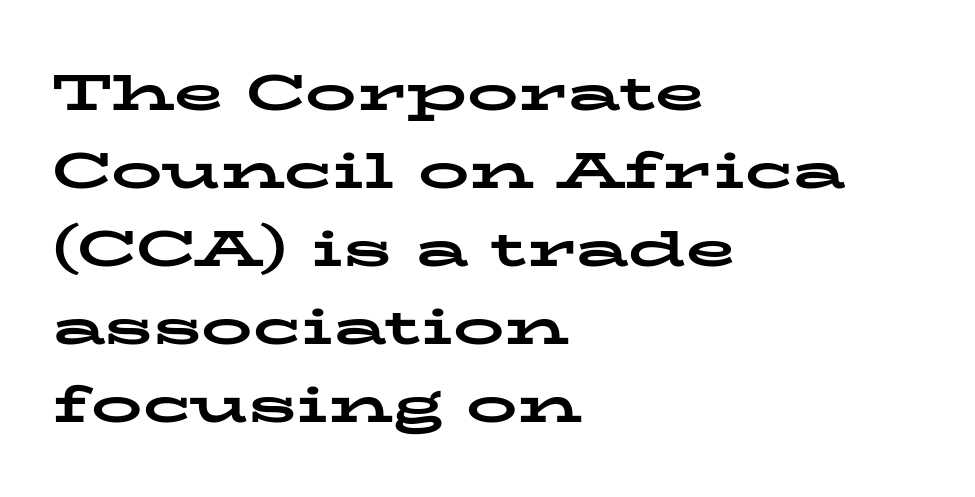
Q: Is the text bold? A: Yes.
Q: Is the text italic (slanted)? A: No, it is upright.
Q: Is the typeface a serif or a sans-serif typeface? A: Serif.
Q: Is the text underlined? A: No.
Q: How is the paragraph aligned? A: Left-aligned.
Q: Is the spacing between letters normal or unusually wide? A: Normal.
Q: Is the spacing between lines tight, normal or loose? A: Normal.
Q: Width (condensed, normal, or wide)? A: Wide.
Q: Stroke contrast? A: Low.
Q: x-height? A: Medium.
Q: Monospaced? A: No.
